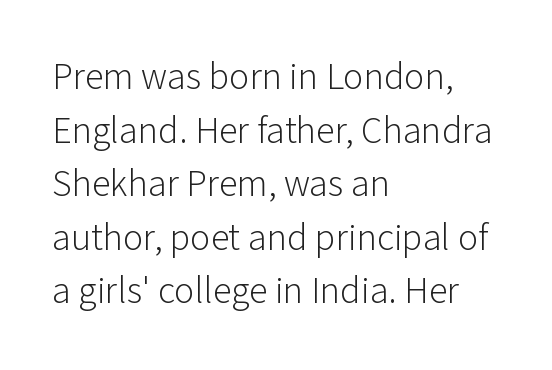
{"serif": "no", "italic": "no", "bold": "no", "weight": "light", "width": "normal", "stroke_contrast": "low", "x_height": "medium", "monospaced": "no", "underline": "no", "align": "left", "line_spacing": "normal", "line_spacing_ratio": 1.41, "letter_spacing": "normal", "letter_spacing_em": 0.0, "glyph_px": 38}
